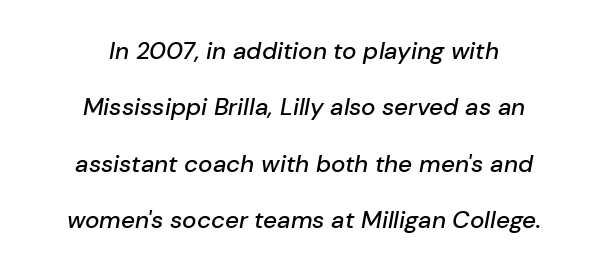
Designer's note — italics engaged. Horizontal bands of white between lines are thick stripes. Each line is balanced around a shared central axis. Honestly, there is no underline to notice here at all. The gaps between neighbouring characters are ordinary and unremarkable.
